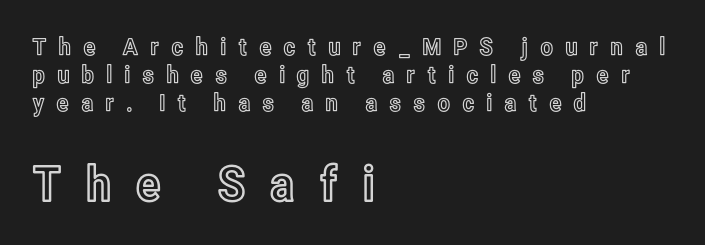
Q: Is the text italic (slanted)? A: No, it is upright.
Q: Is the text underlined? A: No.
Q: How is the paragraph aligned? A: Left-aligned.
Q: Is the spacing between letters normal or unusually wide? A: Unusually wide.
Q: Which block of text is set in a larger size, the first (top) or the second (bottom)? A: The second (bottom) one.
Q: Width (condensed, normal, or wide)? A: Condensed.
Q: x-height? A: Medium.
Q: Monospaced? A: No.
